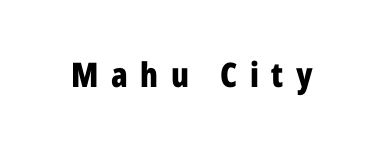
Q: Is the text bold? A: Yes.
Q: Is the text italic (slanted)? A: No, it is upright.
Q: Is the typeface a serif or a sans-serif typeface? A: Sans-serif.
Q: Is the text underlined? A: No.
Q: Is the spacing between letters normal or unusually wide? A: Unusually wide.
Q: Width (condensed, normal, or wide)? A: Condensed.
Q: Stroke contrast? A: Low.
Q: x-height? A: Medium.
Q: Monospaced? A: No.
